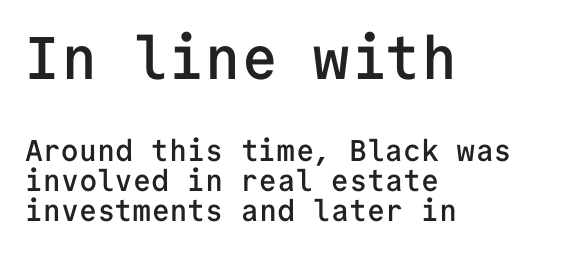
The image shows 60 px semibold sans-serif type, upright, monospaced; set left-aligned, tight line spacing (1.01x), normal letter spacing, not underlined; the first (top) block is 2.0x larger; low stroke contrast and a medium x-height.
